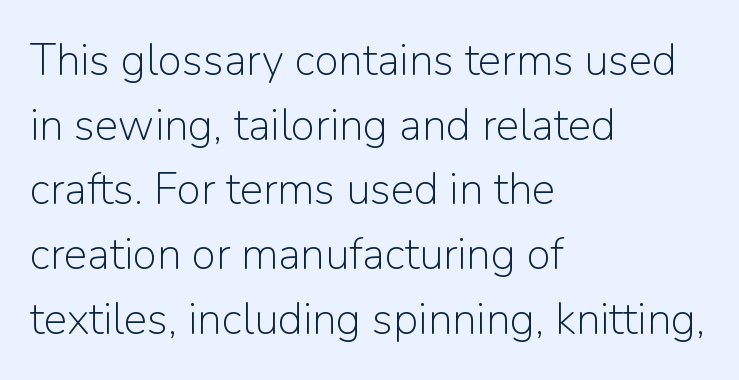
Students, note that the glyphs here touch the page at normal intervals. Compared with a centered layout, this one pins lines to the left instead. This block has exactly the height ordinary leading produces. The glyphs in this specimen are sans serif. Tall strokes in this sample are plumb rather than angled. Think of a printed novel: that variable character pitch is what you see here.
